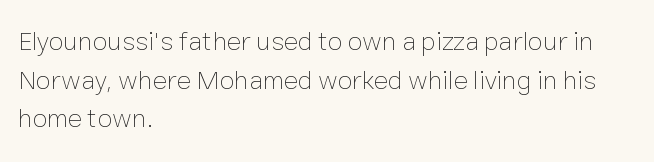
{"italic": "no", "bold": "no", "underline": "no", "align": "left", "line_spacing": "normal", "line_spacing_ratio": 1.43, "letter_spacing": "normal", "letter_spacing_em": 0.0, "glyph_px": 27}
